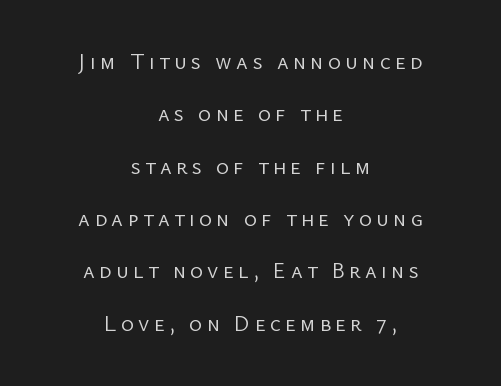
This sample uses expanded letter spacing, leaving extra air between glyphs. How would I describe the line gaps? Wide and relaxed. If you drew a line through each stem, it would be perfectly vertical. One-word summary of the alignment: center.
